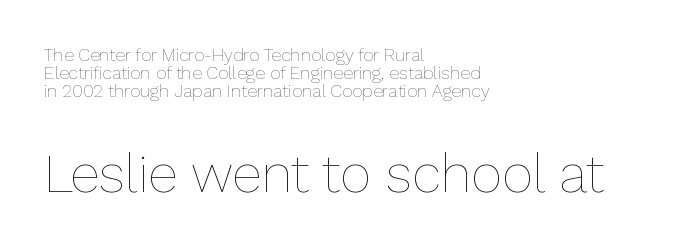
{"italic": "no", "bold": "no", "weight": "thin", "width": "normal", "stroke_contrast": "low", "x_height": "medium", "monospaced": "no", "underline": "no", "align": "left", "line_spacing": "tight", "line_spacing_ratio": 0.99, "letter_spacing": "normal", "letter_spacing_em": 0.0, "larger_block": "second", "size_ratio": 3.0, "glyph_px": 54}
